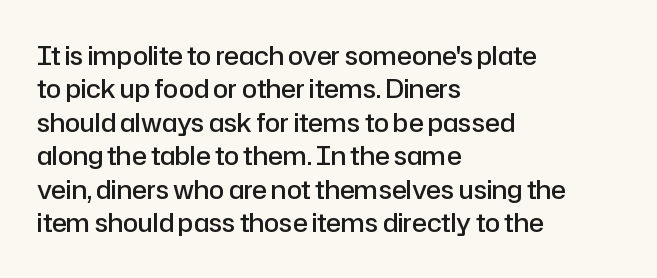
The glyphs have the mass of a demibold cut, below bold. The line-height multiplier appears to be the usual default. Any mark beneath the type? The region is blank. Layout note: lines flush left. Quick note: not italic, upright. The type is set solid horizontally, with unmodified tracking.
